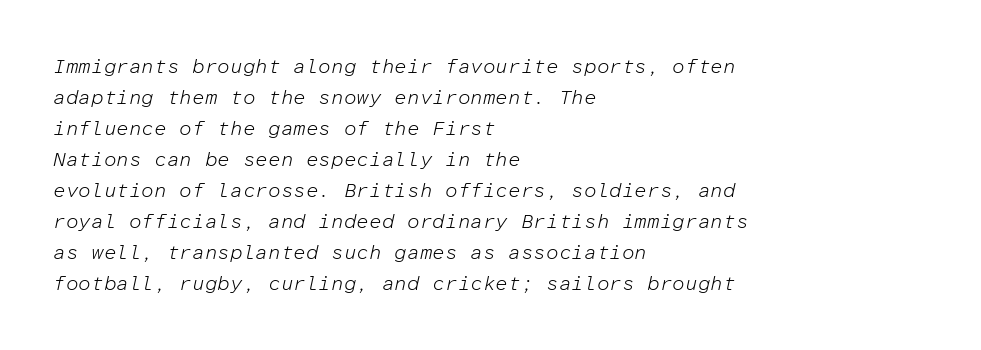
{"italic": "yes", "lean": "right", "slant_degrees": 12, "bold": "no", "underline": "no", "align": "left", "line_spacing": "normal", "line_spacing_ratio": 1.55, "letter_spacing": "normal", "letter_spacing_em": 0.0, "glyph_px": 20}
